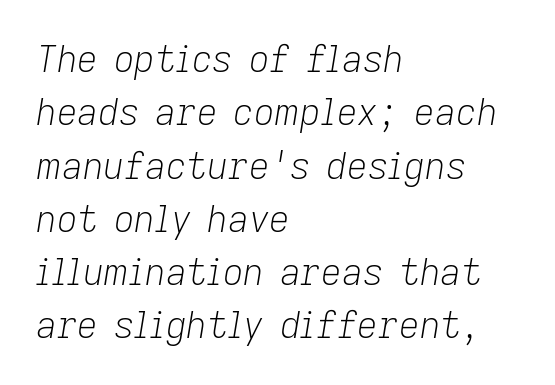
Q: Is the text bold? A: No.
Q: Is the text italic (slanted)? A: Yes, it leans right by about 9 degrees.
Q: Is the text underlined? A: No.
Q: How is the paragraph aligned? A: Left-aligned.
Q: Is the spacing between letters normal or unusually wide? A: Normal.
Q: Is the spacing between lines tight, normal or loose? A: Normal.
Q: Width (condensed, normal, or wide)? A: Normal.
Q: Stroke contrast? A: Low.
Q: x-height? A: Medium.
Q: Monospaced? A: No.
